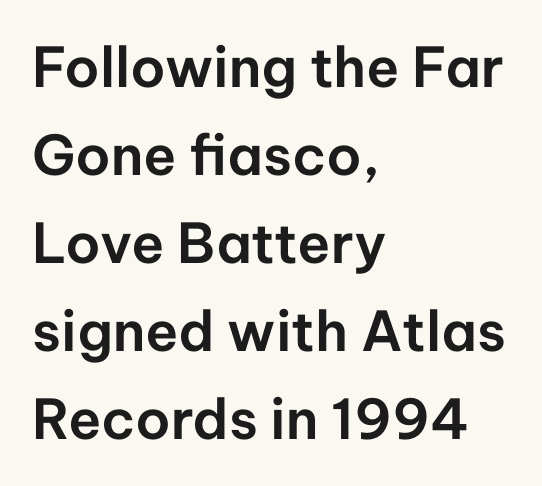
The image shows 55 px sans-serif type, upright; set left-aligned, normal line spacing (1.6x), normal letter spacing, not underlined; low stroke contrast and a medium x-height.
